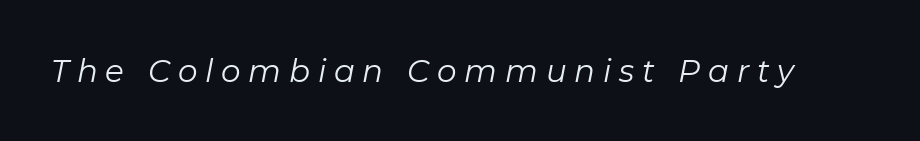
A typesetter would call this proportional, since set widths differ per character. The foot of each line stays bare and open. Yep, that's italic — everything's leaning. Caption: expanded tracking, letters set apart. Compared with a typical body face, this is equally light or lighter still.
